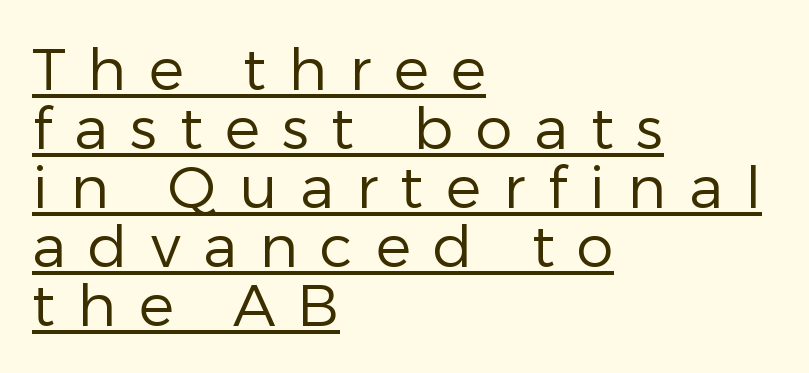
The typeface has the unassuming heft of standard copy or less. In designer terms, the underline attribute is active on this setting. The lines are quadded left. Is there any slant? The stems are plumb. Proportional: the letters do not fall into vertical columns. Honestly, the rows look squashed on top of each other.
